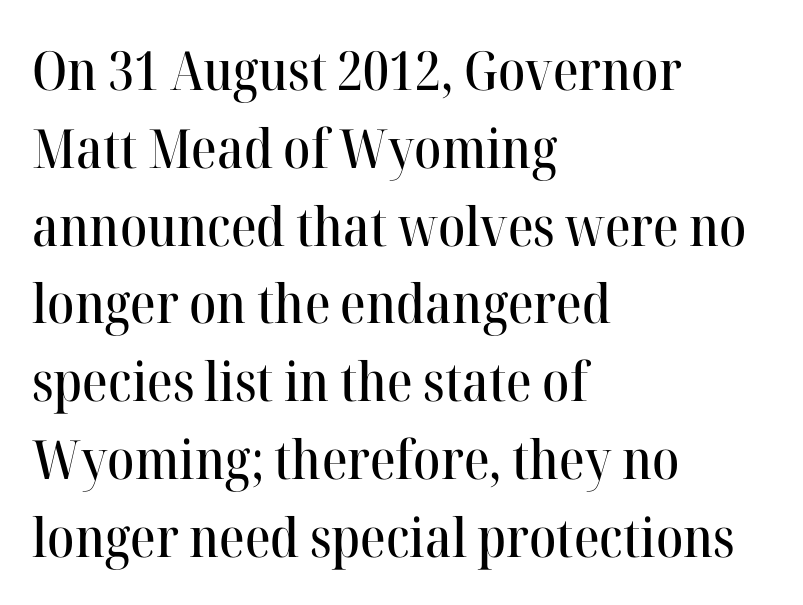
Q: Is the text italic (slanted)? A: No, it is upright.
Q: Is the typeface a serif or a sans-serif typeface? A: Serif.
Q: Is the text underlined? A: No.
Q: How is the paragraph aligned? A: Left-aligned.
Q: Is the spacing between letters normal or unusually wide? A: Normal.
Q: Is the spacing between lines tight, normal or loose? A: Normal.
Q: Width (condensed, normal, or wide)? A: Normal.
Q: Stroke contrast? A: High.
Q: x-height? A: Medium.
Q: Monospaced? A: No.
